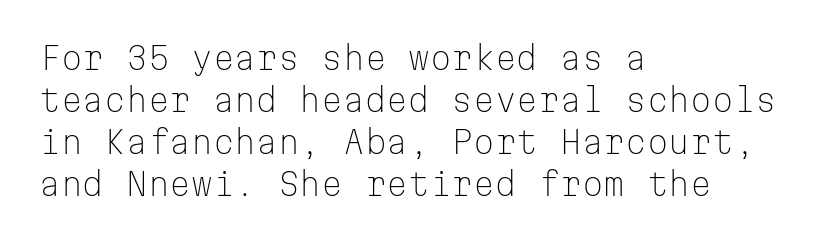
{"serif": "no", "italic": "no", "bold": "no", "weight": "light", "width": "normal", "stroke_contrast": "low", "x_height": "medium", "monospaced": "yes", "underline": "no", "align": "left", "line_spacing": "normal", "line_spacing_ratio": 1.36, "letter_spacing": "normal", "letter_spacing_em": 0.0, "glyph_px": 31}
